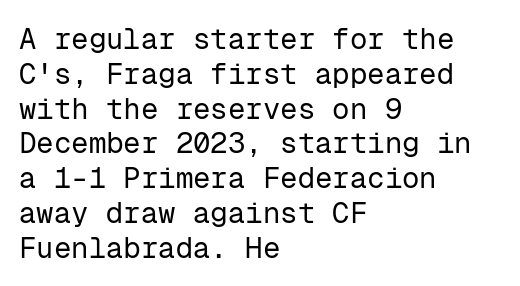
These lines are rendered in a fixed-pitch font. The lettering holds an erect, upright posture throughout. A sans-serif font was chosen for this passage. Short and long lines alike share a common starting point at left. The space directly below the letters is spotless. Honestly, the letter spacing is just normal — you wouldn't notice it.
